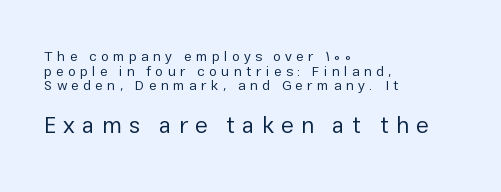
{"italic": "no", "bold": "no", "underline": "no", "align": "left", "line_spacing": "tight", "line_spacing_ratio": 1.04, "letter_spacing": "wide", "letter_spacing_em": 0.31, "larger_block": "second", "size_ratio": 1.64, "glyph_px": 23}
